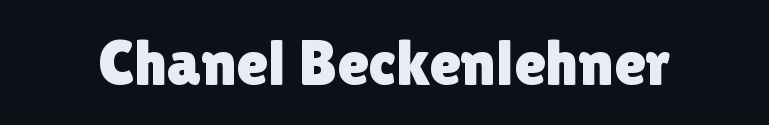
Q: Is the text italic (slanted)? A: No, it is upright.
Q: Is the typeface a serif or a sans-serif typeface? A: Sans-serif.
Q: Is the text underlined? A: No.
Q: Is the spacing between letters normal or unusually wide? A: Normal.
Q: Width (condensed, normal, or wide)? A: Normal.
Q: Stroke contrast? A: Low.
Q: x-height? A: Medium.
Q: Monospaced? A: No.
